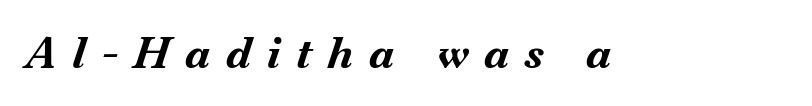
{"italic": "yes", "lean": "right", "slant_degrees": 18, "bold": "yes", "weight": "bold", "width": "normal", "stroke_contrast": "medium", "x_height": "small", "monospaced": "no", "underline": "no", "letter_spacing": "wide", "letter_spacing_em": 0.37, "glyph_px": 43}
